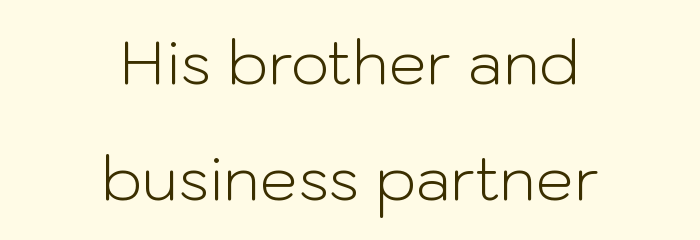
This sample trades compactness for vertical openness between lines. Nobody drew a line under any word here. Casual observation: everything's sitting right in the middle. Is the type heavy? It reads as light-to-regular instead. Does the type have serifs? No, each stem ends abruptly.
